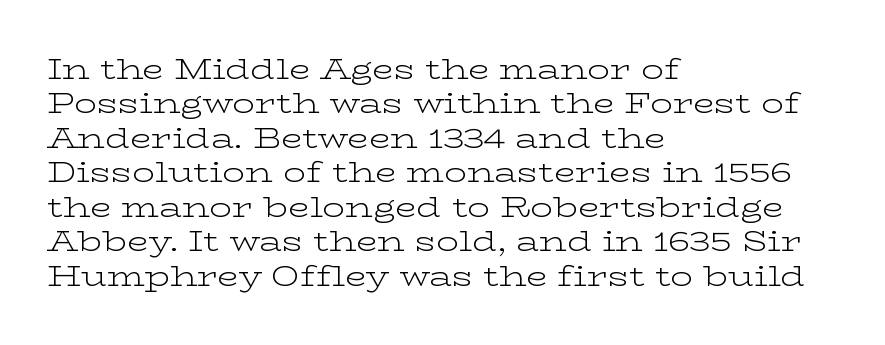
Casual observation: everything's shoved over to the left. The strip under each line holds only bare page. The strokes carry an ordinary text weight at most. Spacing verdict: proportional, widths tailored to each character.
